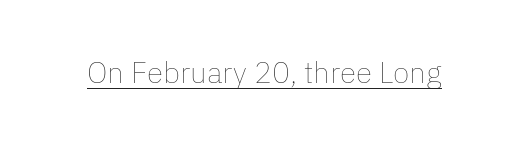
Rendered with straight, roman letterforms. What stands out about the letter spacing? Nothing — it is the standard amount. A light-to-regular cut is what we see here. A typesetter would call this proportional, since set widths differ per character.
